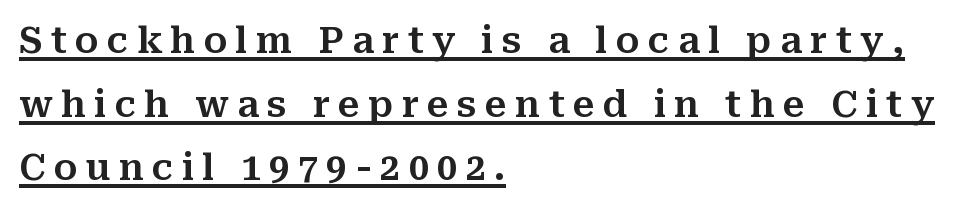
Q: Is the text italic (slanted)? A: No, it is upright.
Q: Is the typeface a serif or a sans-serif typeface? A: Serif.
Q: Is the text underlined? A: Yes.
Q: How is the paragraph aligned? A: Left-aligned.
Q: Is the spacing between letters normal or unusually wide? A: Unusually wide.
Q: Width (condensed, normal, or wide)? A: Normal.
Q: Stroke contrast? A: Medium.
Q: x-height? A: Medium.
Q: Monospaced? A: No.
